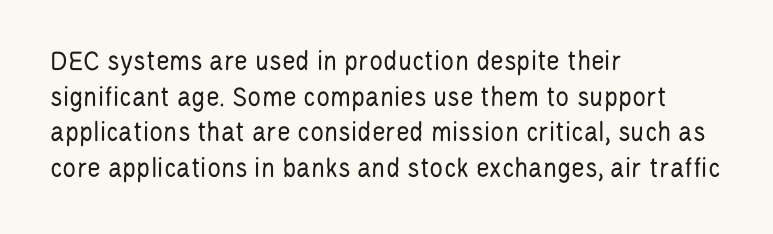
The image shows 29 px regular-weight, condensed sans-serif type, upright; set left-aligned, line spacing 1.23x, normal letter spacing, not underlined; low stroke contrast and a large x-height.
